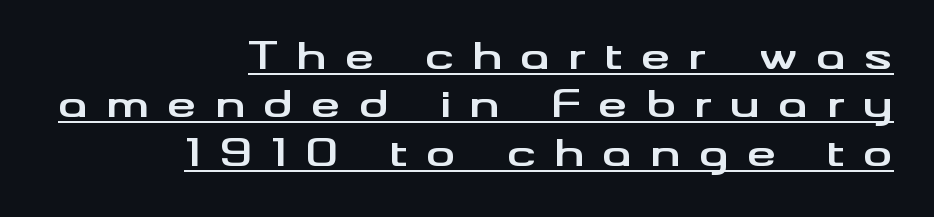
The image shows 37 px bold, wide sans-serif type, upright; set right-aligned, normal line spacing (1.31x), unusually wide letter spacing (+0.49 em), underlined; medium stroke contrast and a small x-height.
